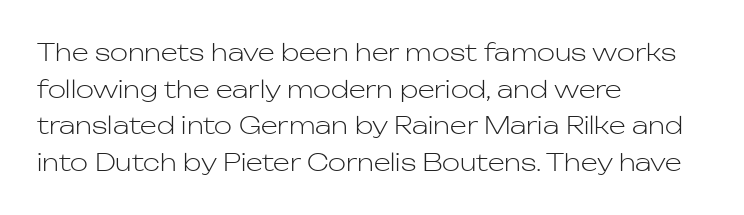
{"italic": "no", "bold": "no", "underline": "no", "align": "left", "line_spacing": "normal", "line_spacing_ratio": 1.53, "letter_spacing": "normal", "letter_spacing_em": 0.0, "glyph_px": 24}
